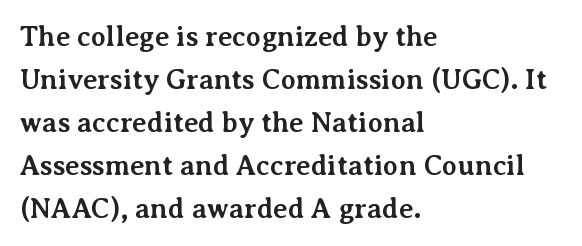
{"serif": "yes", "italic": "no", "bold": "yes", "weight": "bold", "width": "normal", "stroke_contrast": "medium", "x_height": "medium", "monospaced": "no", "underline": "no", "align": "left", "line_spacing": "normal", "line_spacing_ratio": 1.54, "letter_spacing": "normal", "letter_spacing_em": 0.0, "glyph_px": 28}
